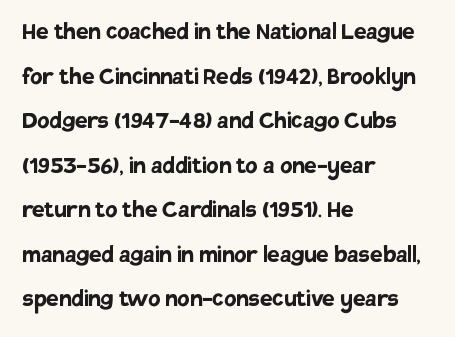
The image shows 28 px semibold sans-serif type, upright; set left-aligned, normal line spacing (1.59x), normal letter spacing, not underlined; low stroke contrast and a large x-height.
